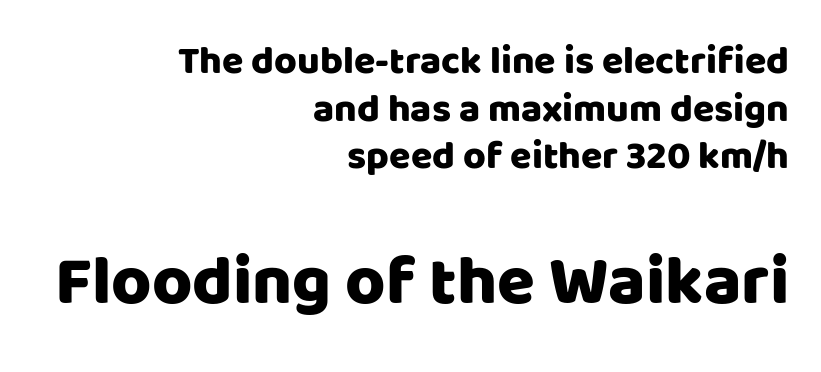
The image shows 69 px sans-serif type, upright; set right-aligned, line spacing 1.22x, normal letter spacing, not underlined; the second (bottom) block is 1.77x larger; low stroke contrast and a large x-height.
